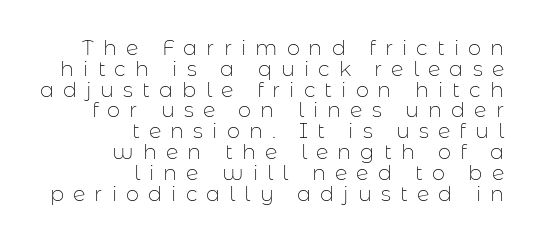
This rendering widens character spacing well past its baseline value. Characters remain perfectly vertical along every line. Vertical spacing — tight. Compared with a typical body face, this is equally light or lighter still. The baseline area is clear.
